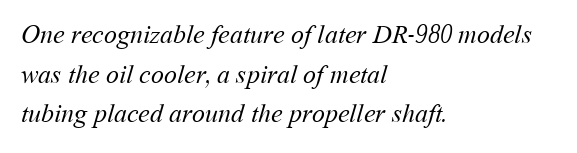
Q: Is the text bold? A: No.
Q: Is the text underlined? A: No.
Q: How is the paragraph aligned? A: Left-aligned.
Q: Is the spacing between letters normal or unusually wide? A: Normal.
Q: Is the spacing between lines tight, normal or loose? A: Normal.
